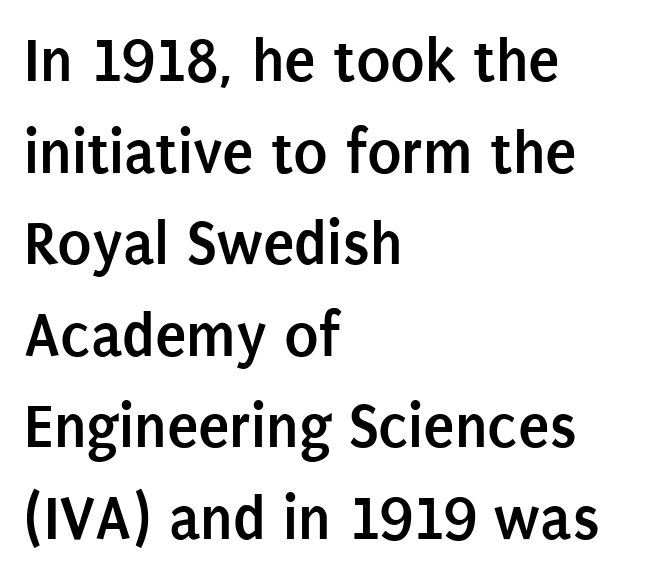
Q: Is the text bold? A: Yes.
Q: Is the text italic (slanted)? A: No, it is upright.
Q: Is the typeface a serif or a sans-serif typeface? A: Sans-serif.
Q: Is the text underlined? A: No.
Q: How is the paragraph aligned? A: Left-aligned.
Q: Is the spacing between letters normal or unusually wide? A: Normal.
Q: Is the spacing between lines tight, normal or loose? A: Normal.
Q: Width (condensed, normal, or wide)? A: Condensed.
Q: Stroke contrast? A: Low.
Q: x-height? A: Large.
Q: Monospaced? A: No.
